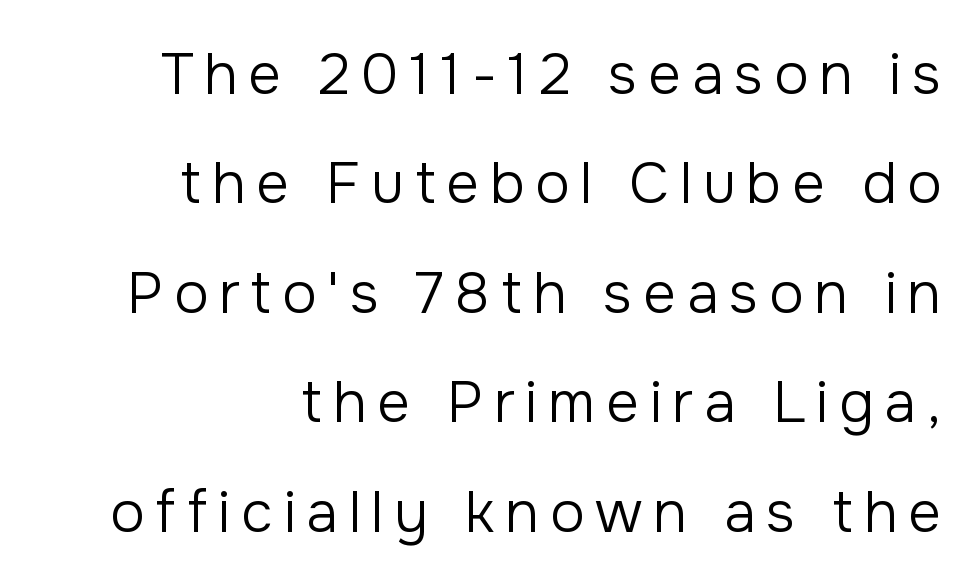
{"serif": "no", "italic": "no", "bold": "no", "weight": "regular", "width": "normal", "stroke_contrast": "low", "x_height": "medium", "monospaced": "no", "underline": "no", "align": "right", "line_spacing": "loose", "line_spacing_ratio": 1.92, "glyph_px": 57}
